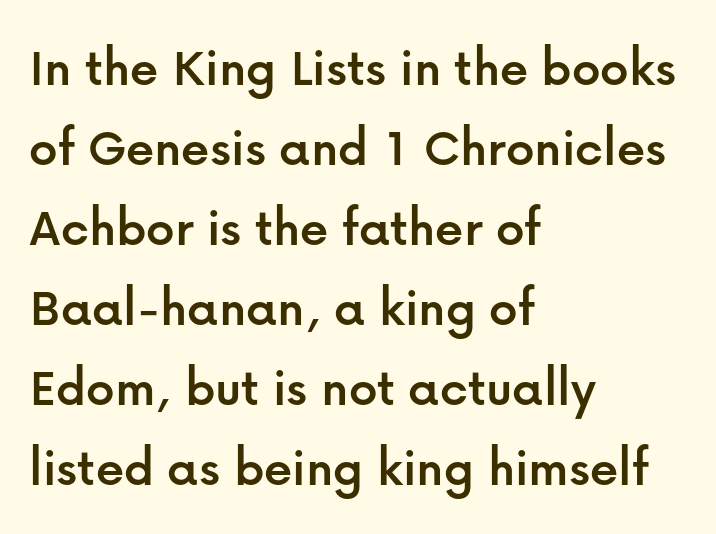
The image shows 56 px sans-serif type, upright; set left-aligned, normal line spacing (1.43x), normal letter spacing, not underlined; low stroke contrast and a medium x-height.
